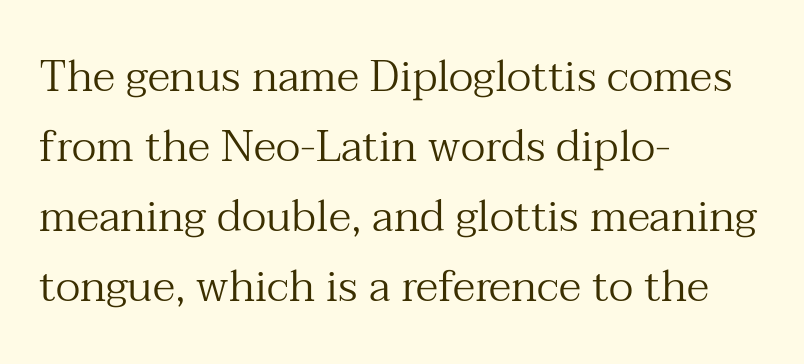
This sample uses a serif face. Heaviness? Minimal to ordinary, like unemphasized prose. Regular leading. Descenders are the only things crossing below the line. These lines stack with their left ends in a neat column. Does the lettering tilt? It doesn't — this is upright.
